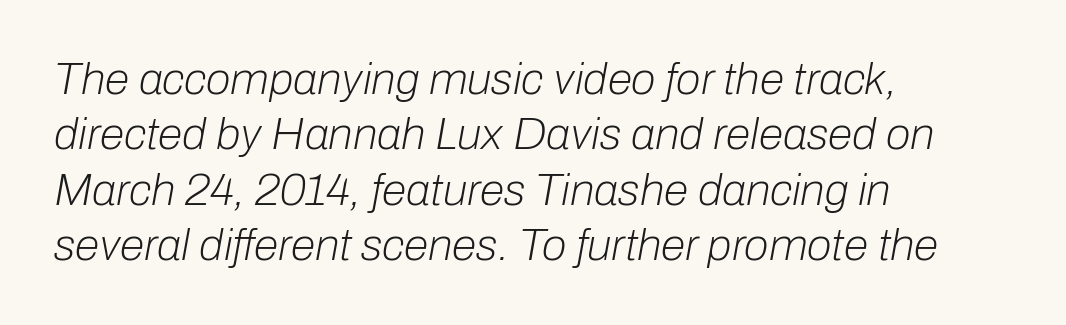
Q: Is the text bold? A: No.
Q: Is the text italic (slanted)? A: Yes, it leans right by about 10 degrees.
Q: Is the text underlined? A: No.
Q: How is the paragraph aligned? A: Left-aligned.
Q: Is the spacing between letters normal or unusually wide? A: Normal.
Q: Width (condensed, normal, or wide)? A: Normal.
Q: Stroke contrast? A: Low.
Q: x-height? A: Medium.
Q: Monospaced? A: No.
